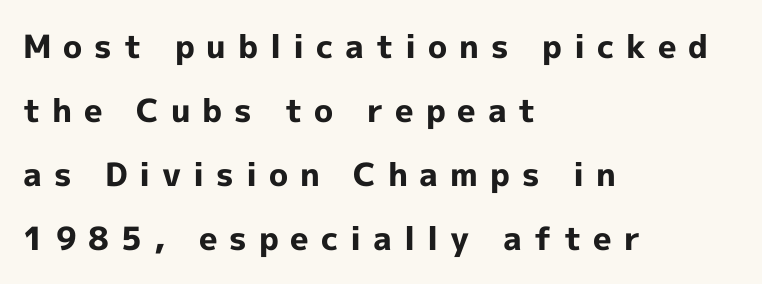
Q: Is the text bold? A: Yes.
Q: Is the text italic (slanted)? A: No, it is upright.
Q: Is the typeface a serif or a sans-serif typeface? A: Sans-serif.
Q: Is the text underlined? A: No.
Q: How is the paragraph aligned? A: Left-aligned.
Q: Is the spacing between letters normal or unusually wide? A: Unusually wide.
Q: Is the spacing between lines tight, normal or loose? A: Loose.
Q: Width (condensed, normal, or wide)? A: Normal.
Q: x-height? A: Medium.
Q: Monospaced? A: No.
